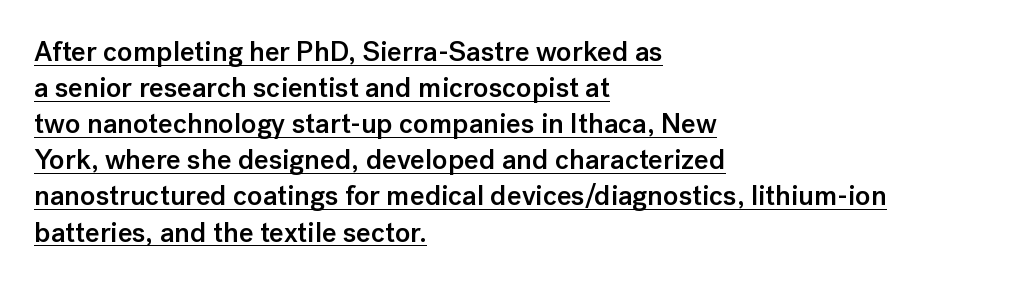
The image shows 28 px semibold sans-serif type, upright; set left-aligned, normal line spacing (1.29x), normal letter spacing, underlined; low stroke contrast and a medium x-height.
